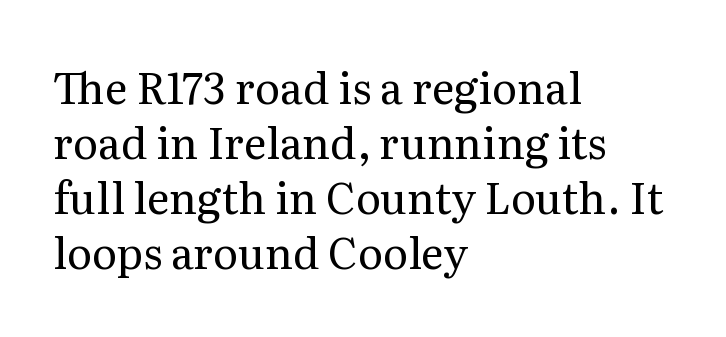
No italicization has been applied; the sample stays upright. Think of a printed novel: that variable character pitch is what you see here. Caption: standard tracking, unaltered. The face looks like a standard text weight, possibly lighter. Notice how the passage keeps a crisp vertical edge on the left only. The gap between lines stays unmarked.
